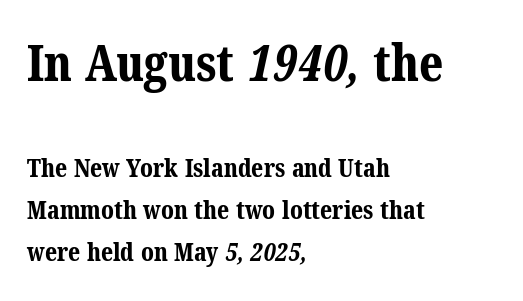
Q: Is the text bold? A: Yes.
Q: Is the typeface a serif or a sans-serif typeface? A: Serif.
Q: Is the text underlined? A: No.
Q: How is the paragraph aligned? A: Left-aligned.
Q: Is the spacing between letters normal or unusually wide? A: Normal.
Q: Is the spacing between lines tight, normal or loose? A: Normal.
Q: Which block of text is set in a larger size, the first (top) or the second (bottom)? A: The first (top) one.
Q: Width (condensed, normal, or wide)? A: Normal.
Q: Stroke contrast? A: Medium.
Q: x-height? A: Medium.
Q: Monospaced? A: No.
